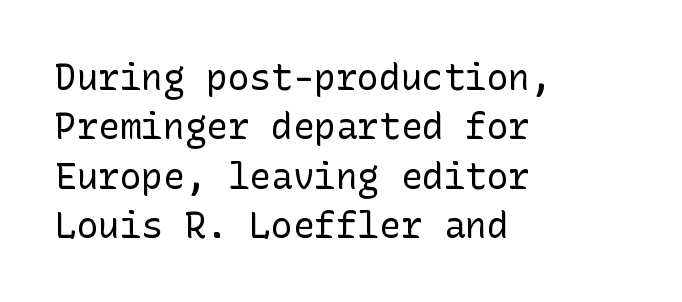
The image shows 36 px regular-weight sans-serif type, upright; set left-aligned, normal line spacing (1.37x), normal letter spacing, not underlined; low stroke contrast and a medium x-height.
